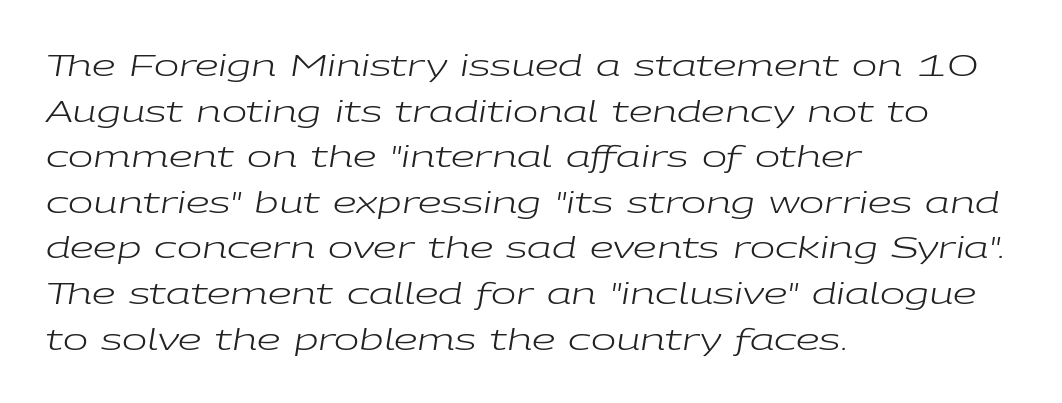
Q: Is the text bold? A: No.
Q: Is the text italic (slanted)? A: Yes, it leans right by about 9 degrees.
Q: Is the text underlined? A: No.
Q: How is the paragraph aligned? A: Left-aligned.
Q: Is the spacing between letters normal or unusually wide? A: Normal.
Q: Is the spacing between lines tight, normal or loose? A: Normal.
Q: Width (condensed, normal, or wide)? A: Wide.
Q: Stroke contrast? A: Low.
Q: x-height? A: Medium.
Q: Monospaced? A: No.
